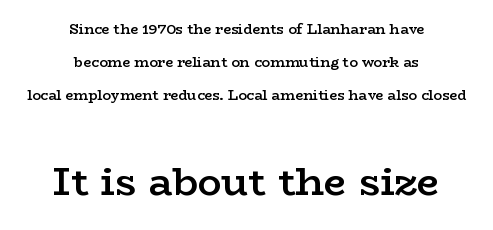
{"serif": "yes", "italic": "no", "bold": "semi", "weight": "semibold", "width": "wide", "stroke_contrast": "low", "x_height": "medium", "monospaced": "no", "underline": "no", "align": "center", "line_spacing": "loose", "line_spacing_ratio": 2.35, "letter_spacing": "normal", "letter_spacing_em": 0.0, "larger_block": "second", "size_ratio": 2.86, "glyph_px": 40}
